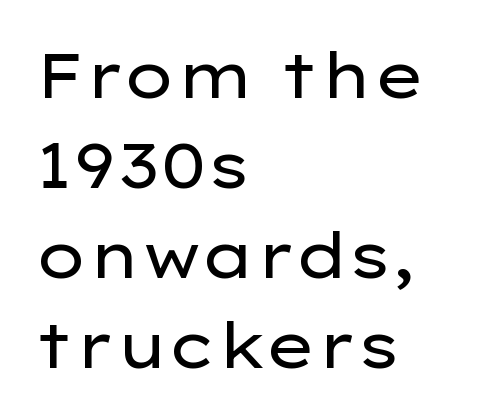
Q: Is the text bold? A: No.
Q: Is the text italic (slanted)? A: No, it is upright.
Q: Is the typeface a serif or a sans-serif typeface? A: Sans-serif.
Q: Is the text underlined? A: No.
Q: How is the paragraph aligned? A: Left-aligned.
Q: Is the spacing between letters normal or unusually wide? A: Normal.
Q: Is the spacing between lines tight, normal or loose? A: Normal.
Q: Width (condensed, normal, or wide)? A: Wide.
Q: Stroke contrast? A: Low.
Q: x-height? A: Medium.
Q: Monospaced? A: No.
